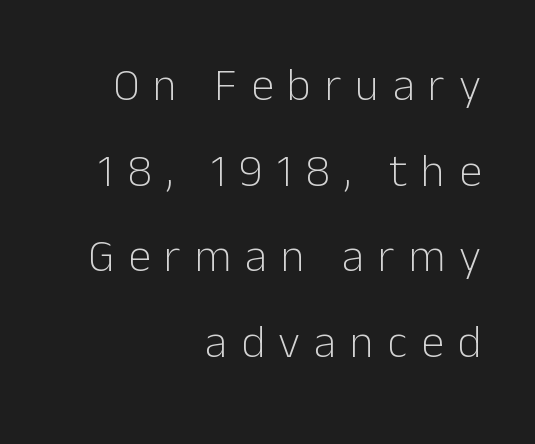
{"serif": "no", "italic": "no", "bold": "no", "weight": "light", "width": "normal", "stroke_contrast": "low", "x_height": "medium", "monospaced": "no", "underline": "no", "align": "right", "line_spacing_ratio": 1.86, "letter_spacing": "wide", "letter_spacing_em": 0.3, "glyph_px": 46}
